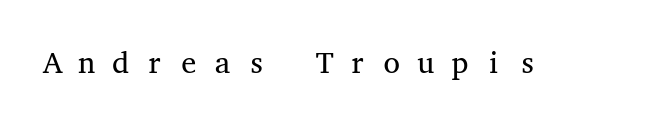
Q: Is the text bold? A: No.
Q: Is the text italic (slanted)? A: No, it is upright.
Q: Is the typeface a serif or a sans-serif typeface? A: Serif.
Q: Is the text underlined? A: No.
Q: Is the spacing between letters normal or unusually wide? A: Unusually wide.
Q: Width (condensed, normal, or wide)? A: Wide.
Q: Stroke contrast? A: Medium.
Q: x-height? A: Medium.
Q: Monospaced? A: Yes.
